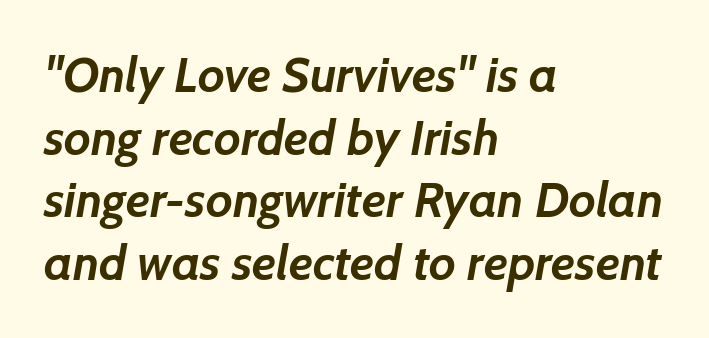
Q: Is the text bold? A: Yes.
Q: Is the typeface a serif or a sans-serif typeface? A: Sans-serif.
Q: Is the text underlined? A: No.
Q: How is the paragraph aligned? A: Left-aligned.
Q: Is the spacing between letters normal or unusually wide? A: Normal.
Q: Is the spacing between lines tight, normal or loose? A: Normal.
Q: Width (condensed, normal, or wide)? A: Normal.
Q: Stroke contrast? A: Low.
Q: x-height? A: Medium.
Q: Monospaced? A: No.
